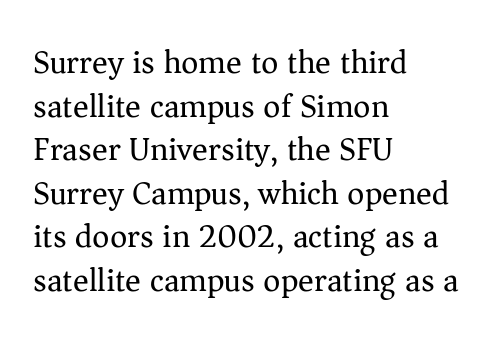
The image shows 33 px regular-weight serif type, upright; set left-aligned, normal line spacing (1.32x), normal letter spacing, not underlined; medium stroke contrast and a medium x-height.
